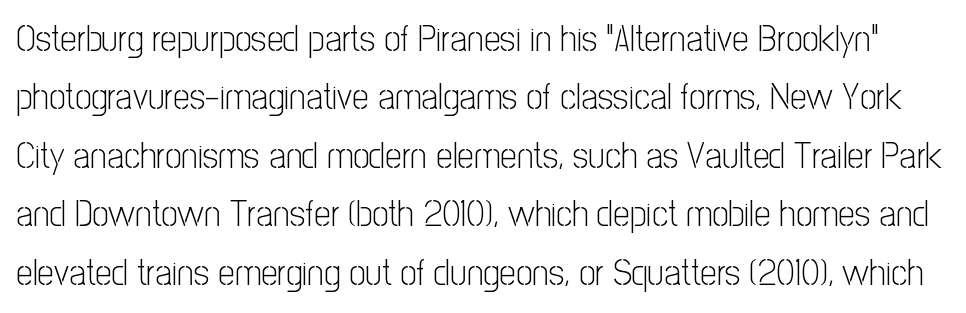
Words float on clear page, feet unadorned. Varying glyph widths throughout — classic text-font behaviour. Examine the stroke ends and you'll find no serifs. Italic? Not at all — the glyphs are vertical. Leading: standard. Ink coverage per letter is moderate at most.
